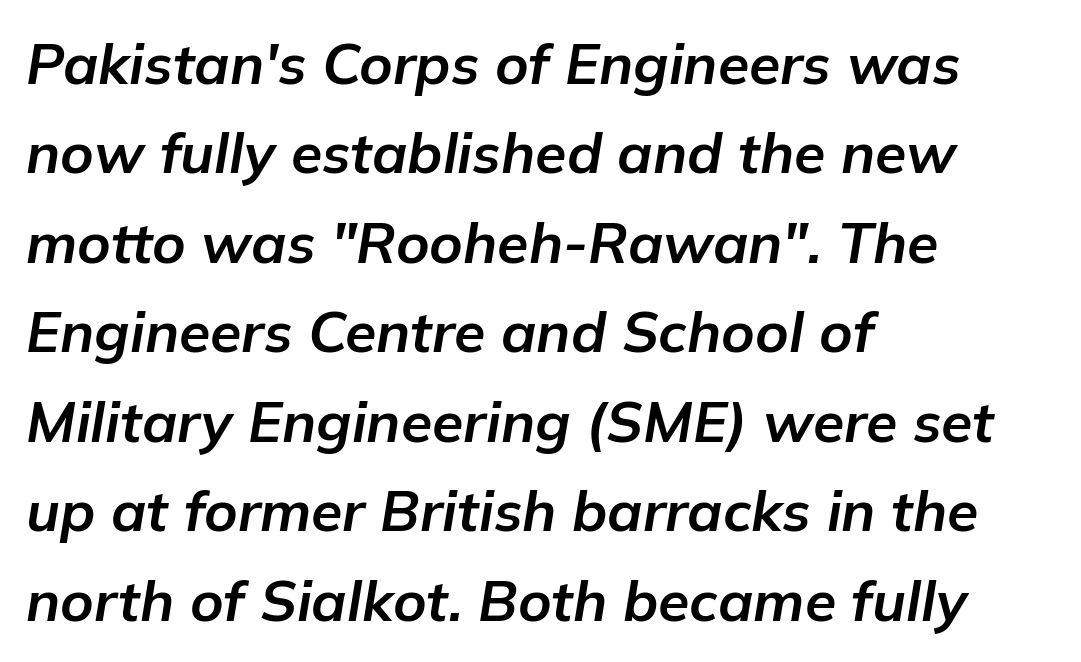
Q: Is the text bold? A: Yes.
Q: Is the text italic (slanted)? A: Yes, it leans right by about 9 degrees.
Q: Is the text underlined? A: No.
Q: How is the paragraph aligned? A: Left-aligned.
Q: Is the spacing between letters normal or unusually wide? A: Normal.
Q: Is the spacing between lines tight, normal or loose? A: Normal.
Q: Width (condensed, normal, or wide)? A: Normal.
Q: Stroke contrast? A: Low.
Q: x-height? A: Medium.
Q: Monospaced? A: No.
